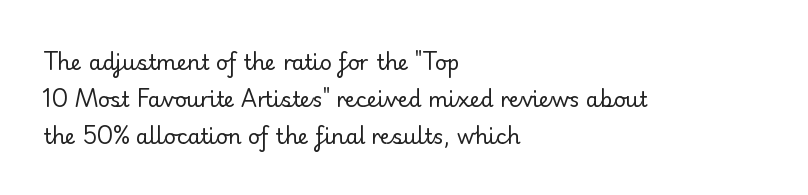
Tracking value appears to be zero — textbook default spacing. The space beneath each line is pristine and unruled. Stroke mass is kept to a normal reading level or below. Unlike italic type, these characters show no tilt at all. Each line starts at the same left margin while the right side varies.
